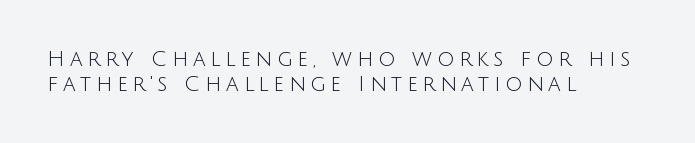
This rendering widens character spacing well past its baseline value. Counters stay open thanks to moderate or lighter strokes. The lettering stays uniformly vertical, giving the passage a roman look. Alignment: flush left.
